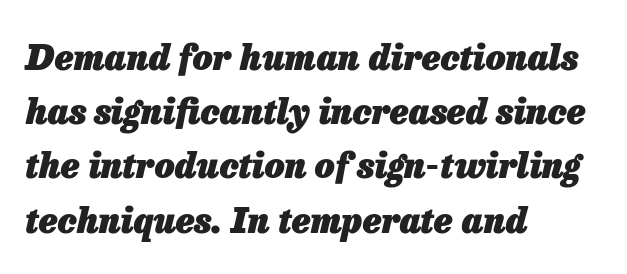
The strokes are fattened all the way to bold. The block of text has a typical density, with ordinary space between rows. The letters advance in unequal steps, a hallmark of proportional type. The glyphs are unaccompanied by any horizontal stroke below them. The face used here has a pronounced slope to its letters.
